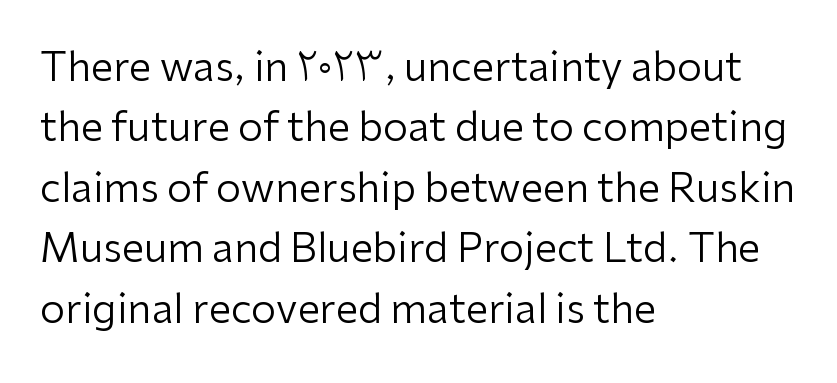
Q: Is the text bold? A: No.
Q: Is the text italic (slanted)? A: No, it is upright.
Q: Is the typeface a serif or a sans-serif typeface? A: Sans-serif.
Q: Is the text underlined? A: No.
Q: How is the paragraph aligned? A: Left-aligned.
Q: Is the spacing between letters normal or unusually wide? A: Normal.
Q: Is the spacing between lines tight, normal or loose? A: Normal.
Q: Width (condensed, normal, or wide)? A: Normal.
Q: Stroke contrast? A: Low.
Q: x-height? A: Medium.
Q: Monospaced? A: No.
